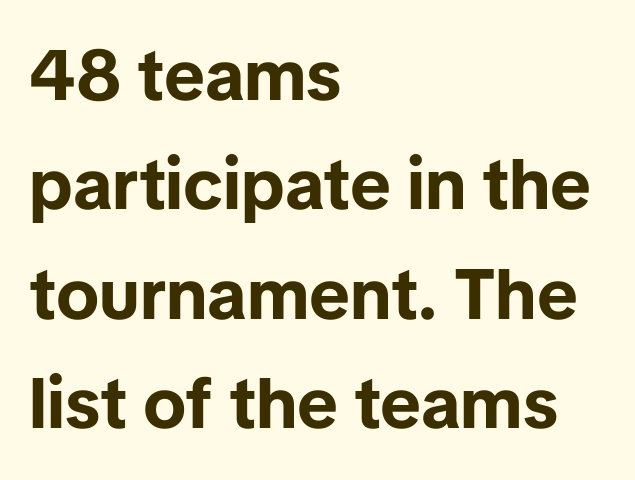
{"serif": "no", "italic": "no", "bold": "yes", "weight": "bold", "width": "normal", "stroke_contrast": "low", "x_height": "medium", "monospaced": "no", "underline": "no", "align": "left", "line_spacing": "normal", "line_spacing_ratio": 1.54, "letter_spacing": "normal", "letter_spacing_em": 0.0, "glyph_px": 71}
